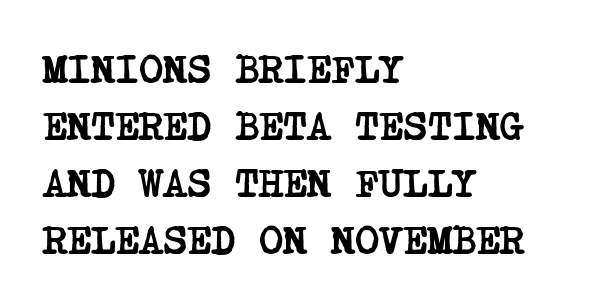
The characters look thick and weighty, a clear bold. Letterform terminals end in serifs throughout the passage. If you measured baseline to baseline, you'd find a middling distance. The strip under each line holds only bare page.
